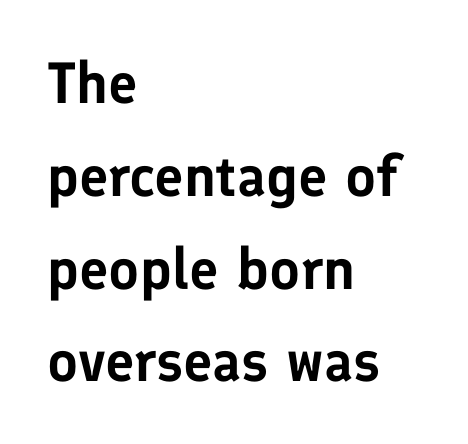
{"serif": "no", "italic": "no", "width": "normal", "stroke_contrast": "low", "x_height": "medium", "monospaced": "no", "underline": "no", "align": "left", "line_spacing": "normal", "line_spacing_ratio": 1.6, "letter_spacing": "normal", "letter_spacing_em": 0.0, "glyph_px": 58}
